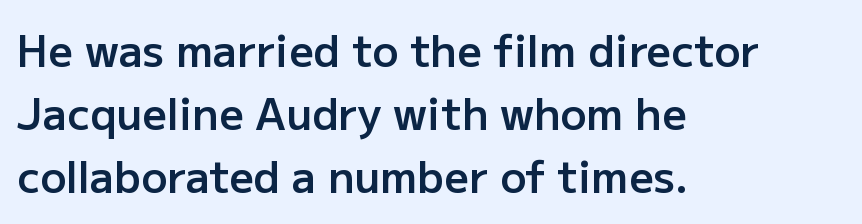
The image shows 43 px semibold sans-serif type, upright; set left-aligned, normal line spacing (1.47x), normal letter spacing, not underlined; low stroke contrast and a medium x-height.
